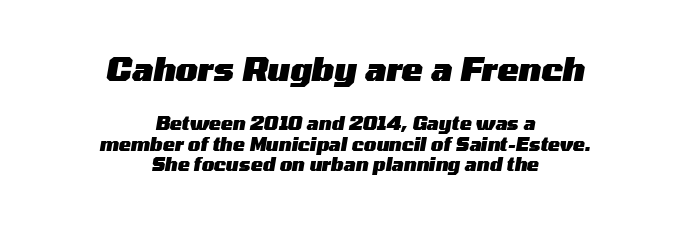
Underlining? Definitely not there. The letters in the upper block stand taller than those in the block below. The face used here is proportionally spaced, like ordinary book or web type. Every letter is thick-stroked: bold, no question.
